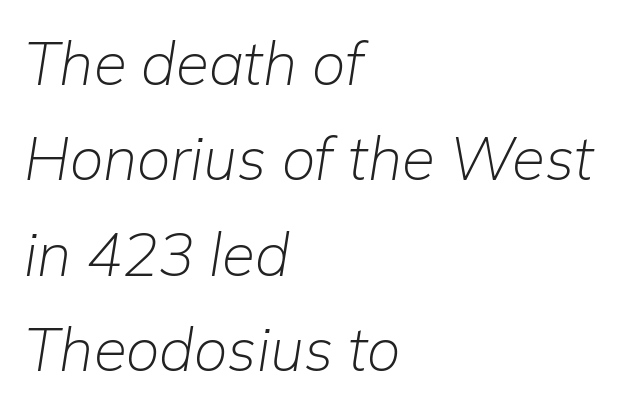
The image shows 60 px light type, italic (leaning right); set left-aligned, normal line spacing (1.59x), normal letter spacing, not underlined; low stroke contrast and a medium x-height.
